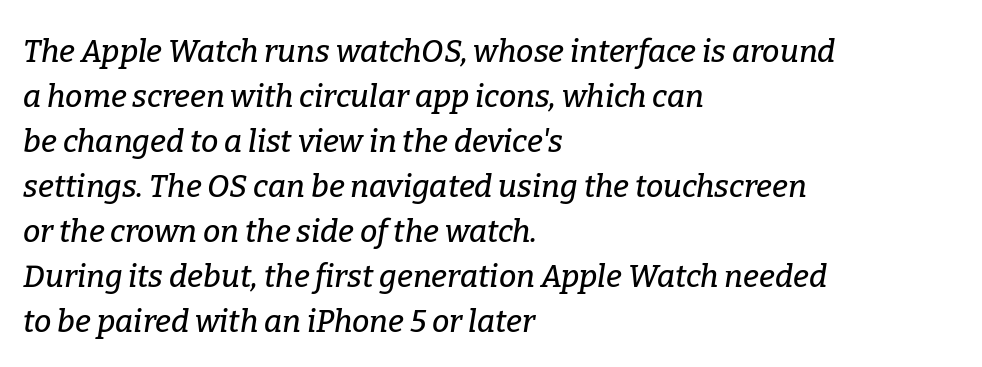
The image shows 31 px serif type, italic (leaning right); set left-aligned, normal line spacing (1.45x), normal letter spacing, not underlined; low stroke contrast and a medium x-height.
